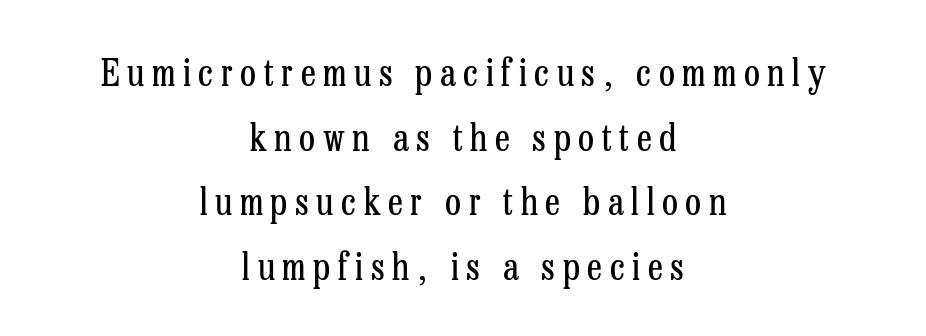
{"serif": "yes", "italic": "no", "bold": "no", "weight": "regular", "width": "condensed", "stroke_contrast": "low", "x_height": "medium", "monospaced": "no", "underline": "no", "align": "center", "line_spacing_ratio": 1.75, "letter_spacing": "wide", "letter_spacing_em": 0.21, "glyph_px": 37}
